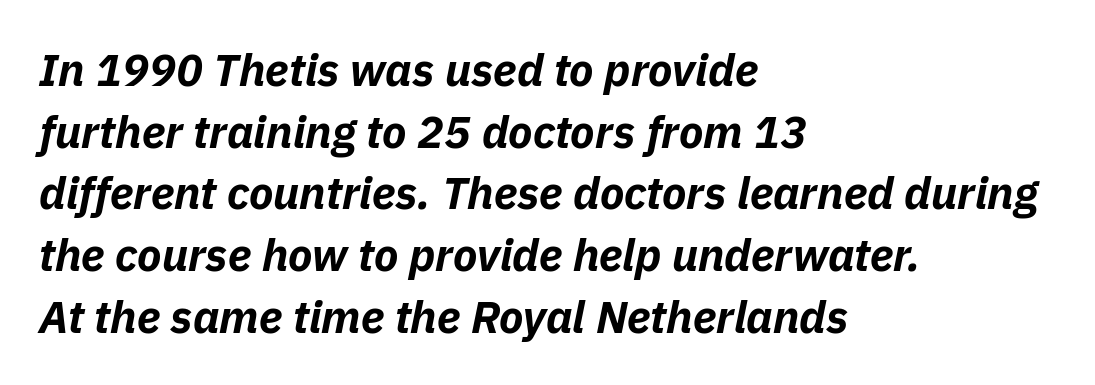
{"italic": "yes", "lean": "right", "slant_degrees": 11, "bold": "yes", "weight": "bold", "width": "normal", "stroke_contrast": "low", "x_height": "medium", "monospaced": "no", "underline": "no", "align": "left", "line_spacing": "normal", "line_spacing_ratio": 1.37, "letter_spacing": "normal", "letter_spacing_em": 0.0, "glyph_px": 45}
